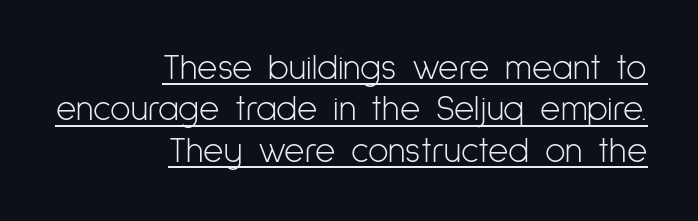
The image shows 35 px light, condensed sans-serif type, upright; set right-aligned, line spacing 1.18x, normal letter spacing, underlined; low stroke contrast and a medium x-height.
